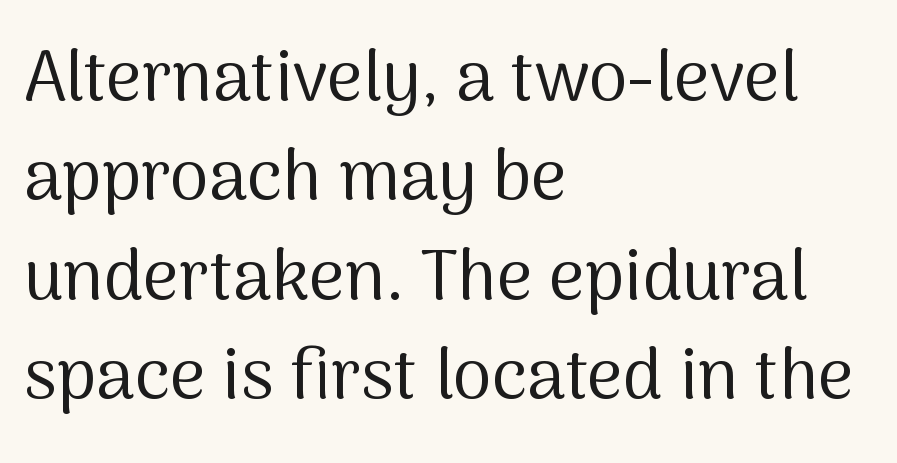
{"serif": "no", "italic": "no", "bold": "no", "weight": "regular", "width": "normal", "stroke_contrast": "medium", "x_height": "medium", "monospaced": "no", "underline": "no", "align": "left", "line_spacing": "normal", "line_spacing_ratio": 1.42, "letter_spacing": "normal", "letter_spacing_em": 0.0, "glyph_px": 70}
